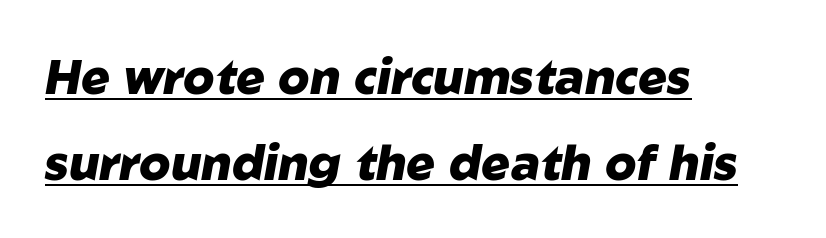
Q: Is the text bold? A: Yes.
Q: Is the text italic (slanted)? A: Yes, it leans right by about 10 degrees.
Q: Is the text underlined? A: Yes.
Q: How is the paragraph aligned? A: Left-aligned.
Q: Is the spacing between letters normal or unusually wide? A: Normal.
Q: Width (condensed, normal, or wide)? A: Normal.
Q: Stroke contrast? A: Low.
Q: x-height? A: Medium.
Q: Monospaced? A: No.
